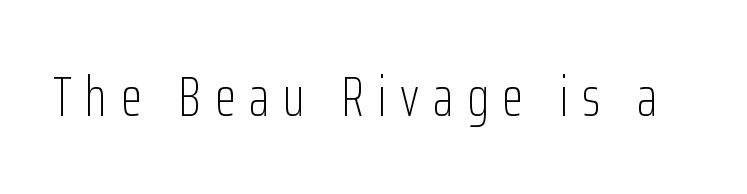
The lettering stays uniformly vertical, giving the passage a roman look. Tracking here is generous; glyphs stand well apart from one another. This sample has the flowing, uneven cadence of proportional lettering. Is the type heavy? It reads as light-to-regular instead. Nothing sits at the stroke ends, so this counts as sans-serif. Has an underline been added? It has not.
